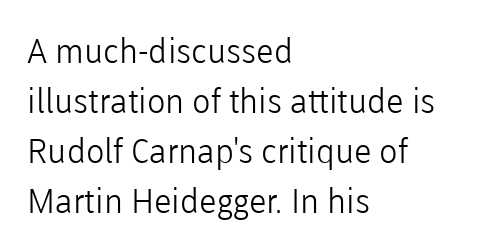
Q: Is the text bold? A: No.
Q: Is the text italic (slanted)? A: No, it is upright.
Q: Is the typeface a serif or a sans-serif typeface? A: Sans-serif.
Q: Is the text underlined? A: No.
Q: How is the paragraph aligned? A: Left-aligned.
Q: Is the spacing between letters normal or unusually wide? A: Normal.
Q: Is the spacing between lines tight, normal or loose? A: Normal.
Q: Width (condensed, normal, or wide)? A: Normal.
Q: Stroke contrast? A: Low.
Q: x-height? A: Medium.
Q: Monospaced? A: No.
